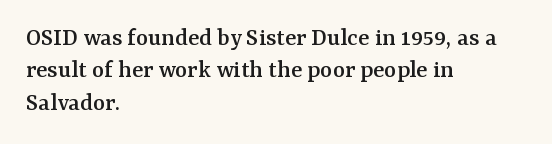
The image shows 26 px text type, upright; set left-aligned, normal line spacing (1.25x), normal letter spacing, not underlined.
